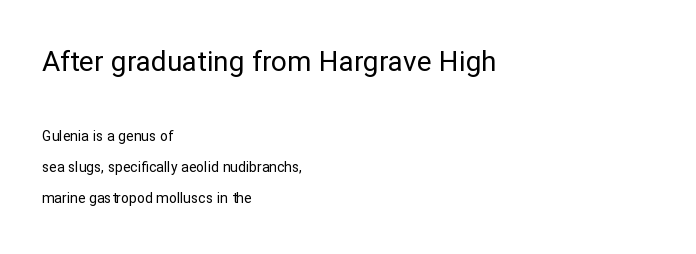
These lines are set flush left with a ragged right edge. When letters stand straight like this, we call the style roman or upright. Summary of weight: not heavy and not bold. Character widths vary here, with narrow letters taking less room than wide ones. Tracking here is standard; glyphs follow each other at the usual distance.
